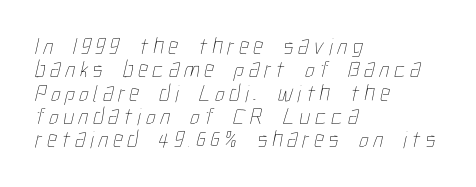
Inter-character spacing is expanded well beyond the font's built-in metrics. Compared with typical paragraphs, the rows here are closer together. Each row of text sits above clean, open space. Alignment: flush left.
